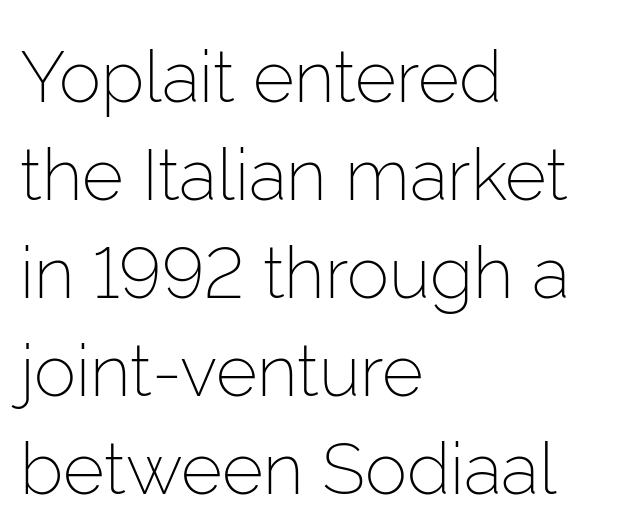
{"serif": "no", "italic": "no", "bold": "no", "weight": "light", "width": "normal", "stroke_contrast": "low", "x_height": "medium", "monospaced": "no", "underline": "no", "align": "left", "line_spacing": "normal", "line_spacing_ratio": 1.38, "letter_spacing": "normal", "letter_spacing_em": 0.0, "glyph_px": 71}
